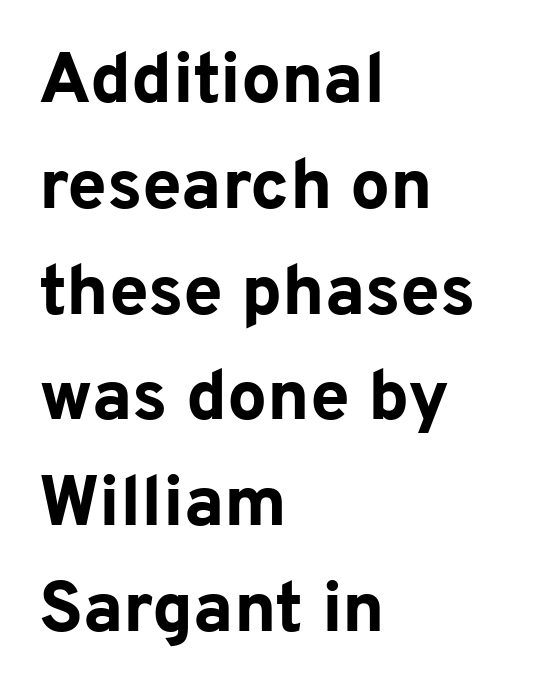
Q: Is the text bold? A: Yes.
Q: Is the text italic (slanted)? A: No, it is upright.
Q: Is the typeface a serif or a sans-serif typeface? A: Sans-serif.
Q: Is the text underlined? A: No.
Q: How is the paragraph aligned? A: Left-aligned.
Q: Is the spacing between letters normal or unusually wide? A: Normal.
Q: Is the spacing between lines tight, normal or loose? A: Normal.
Q: Width (condensed, normal, or wide)? A: Normal.
Q: Stroke contrast? A: Low.
Q: x-height? A: Medium.
Q: Monospaced? A: No.
